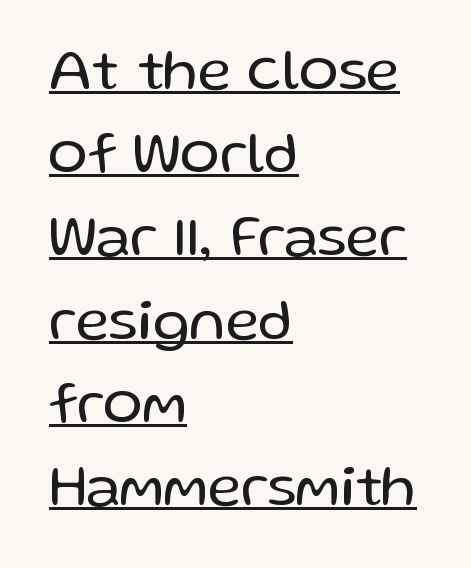
{"serif": "no", "italic": "no", "bold": "no", "weight": "regular", "width": "normal", "stroke_contrast": "low", "x_height": "medium", "monospaced": "no", "underline": "yes", "align": "left", "line_spacing": "normal", "line_spacing_ratio": 1.41, "letter_spacing": "normal", "letter_spacing_em": 0.0, "glyph_px": 59}
